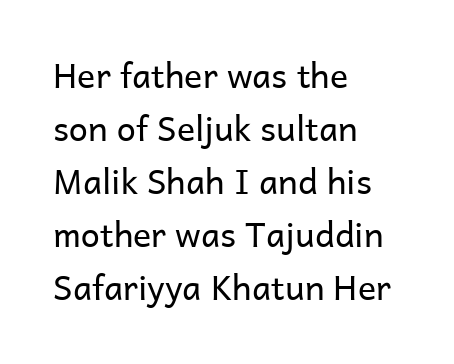
{"serif": "no", "italic": "no", "bold": "no", "weight": "regular", "width": "normal", "stroke_contrast": "low", "x_height": "medium", "monospaced": "no", "underline": "no", "align": "left", "line_spacing": "normal", "line_spacing_ratio": 1.56, "letter_spacing": "normal", "letter_spacing_em": 0.0, "glyph_px": 34}
